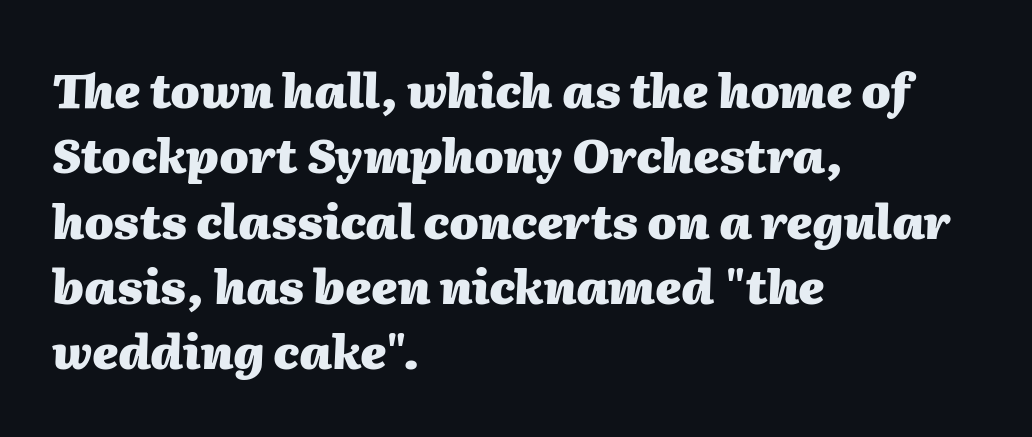
Students, note that the glyphs here touch the page at normal intervals. Emphasis-style slanted type is in use. Left-aligned paragraph, ragged on the right. Only glyphs here, with clear space below each row. The letters advance in unequal steps, a hallmark of proportional type.
